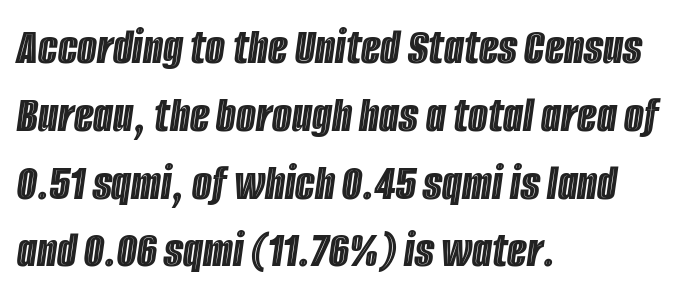
{"italic": "yes", "lean": "right", "slant_degrees": 8, "width": "condensed", "x_height": "large", "monospaced": "no", "underline": "no", "align": "left", "line_spacing": "normal", "line_spacing_ratio": 1.33, "letter_spacing": "normal", "letter_spacing_em": 0.0, "glyph_px": 51}
